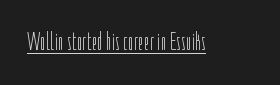
Q: Is the text bold? A: No.
Q: Is the text italic (slanted)? A: No, it is upright.
Q: Is the text underlined? A: Yes.
Q: Is the spacing between letters normal or unusually wide? A: Normal.
